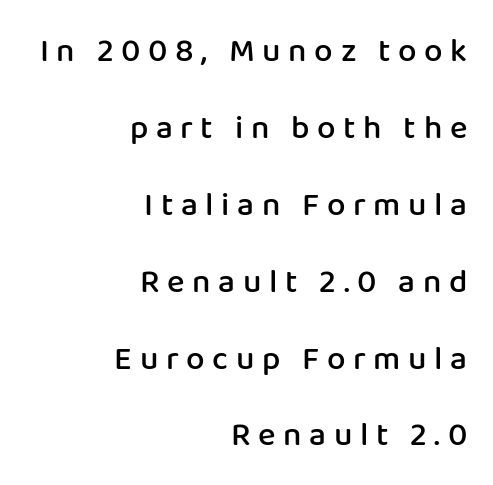
Nobody drew a line under any word here. You can tell from the bare stems that sans-serif type was used. You could fit nearly another row in the gap between these rows. Letter spacing: wide. Layout note: lines flush right. A somewhat darkened texture: the type is semibold rather than bold.
